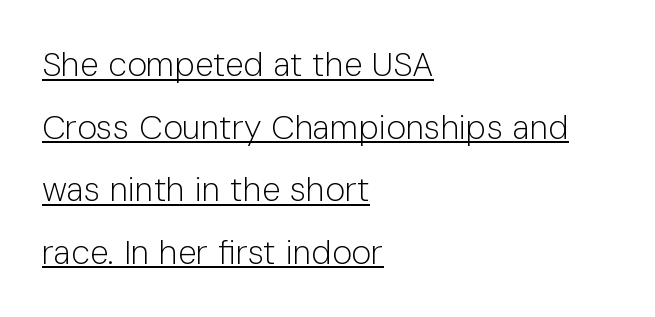
{"serif": "no", "italic": "no", "bold": "no", "weight": "light", "width": "normal", "stroke_contrast": "low", "x_height": "medium", "monospaced": "no", "underline": "yes", "align": "left", "line_spacing_ratio": 1.84, "letter_spacing": "normal", "letter_spacing_em": 0.0, "glyph_px": 34}
